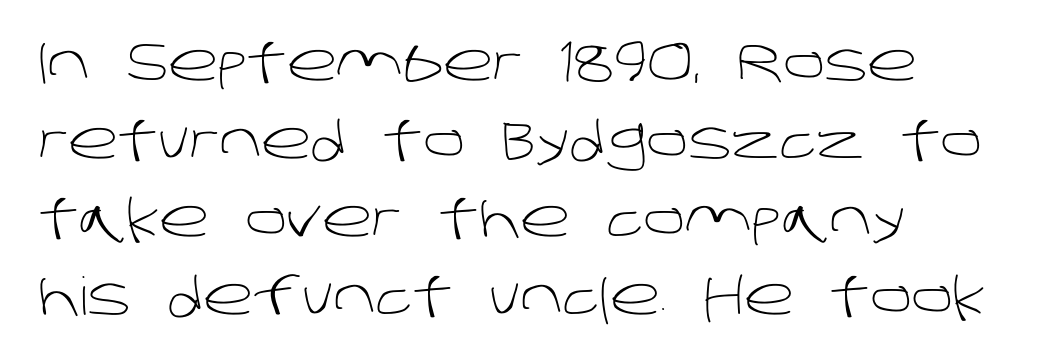
{"serif": "no", "bold": "no", "weight": "light", "width": "normal", "stroke_contrast": "low", "x_height": "large", "monospaced": "no", "underline": "no", "align": "left", "line_spacing": "normal", "line_spacing_ratio": 1.5, "letter_spacing": "normal", "letter_spacing_em": 0.0, "glyph_px": 52}
